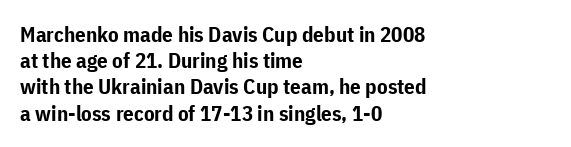
{"italic": "no", "bold": "yes", "underline": "no", "align": "left", "line_spacing": "normal", "line_spacing_ratio": 1.25, "letter_spacing": "normal", "letter_spacing_em": 0.0, "glyph_px": 21}
